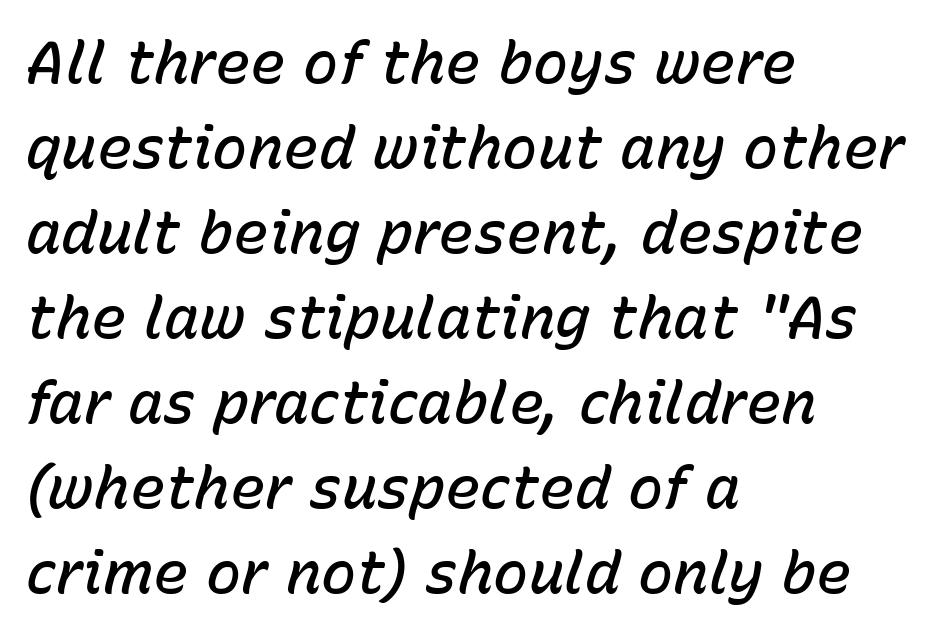
The rendering uses a moderate line-height, typical for paragraphs. This rendering uses left alignment, leaving the right contour irregular. The rendering keeps characters at their native spacing. Proportional: the letters do not fall into vertical columns. Does the weight exceed regular? Yes, but only to semibold. Only glyphs here, with clear space below each row.
